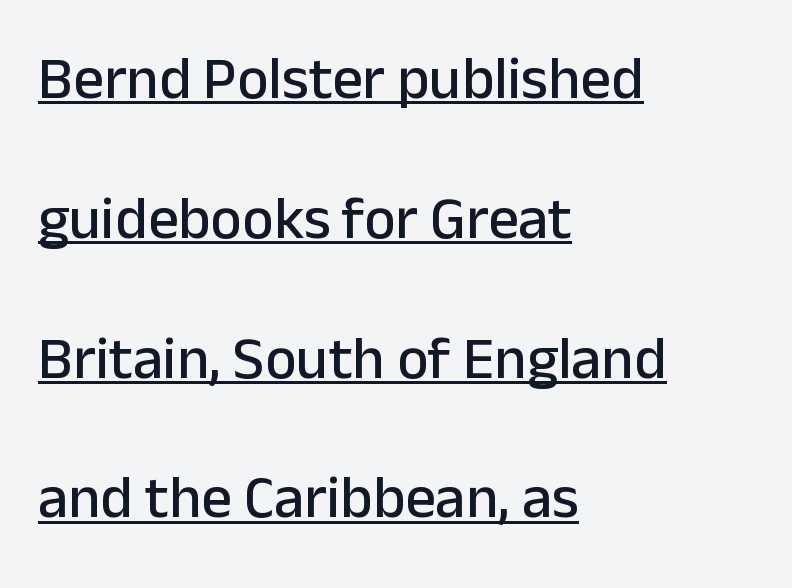
The image shows 60 px sans-serif type, upright; set left-aligned, loose line spacing (2.33x), normal letter spacing, underlined; low stroke contrast and a medium x-height.
